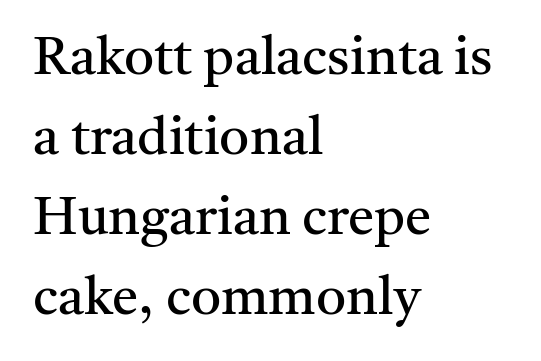
Q: Is the text bold? A: No.
Q: Is the text italic (slanted)? A: No, it is upright.
Q: Is the typeface a serif or a sans-serif typeface? A: Serif.
Q: Is the text underlined? A: No.
Q: How is the paragraph aligned? A: Left-aligned.
Q: Is the spacing between letters normal or unusually wide? A: Normal.
Q: Is the spacing between lines tight, normal or loose? A: Normal.
Q: Width (condensed, normal, or wide)? A: Normal.
Q: Stroke contrast? A: Medium.
Q: x-height? A: Medium.
Q: Monospaced? A: No.
